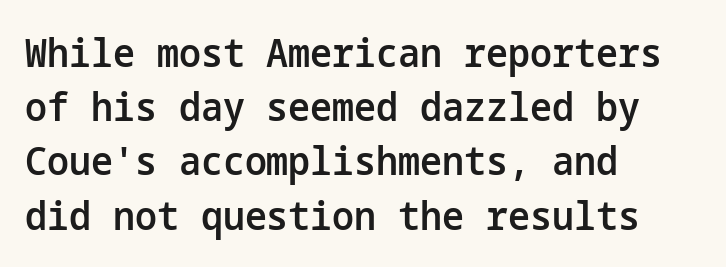
In terms of weight, the rendering is demibold, just under bold. Does extra space separate the letters? No, they use regular spacing. Evenly set lines give the paragraph a standard silhouette. Alignment: flush left. Type without underlining. The characters display no serif detailing; their extremities are plain.
